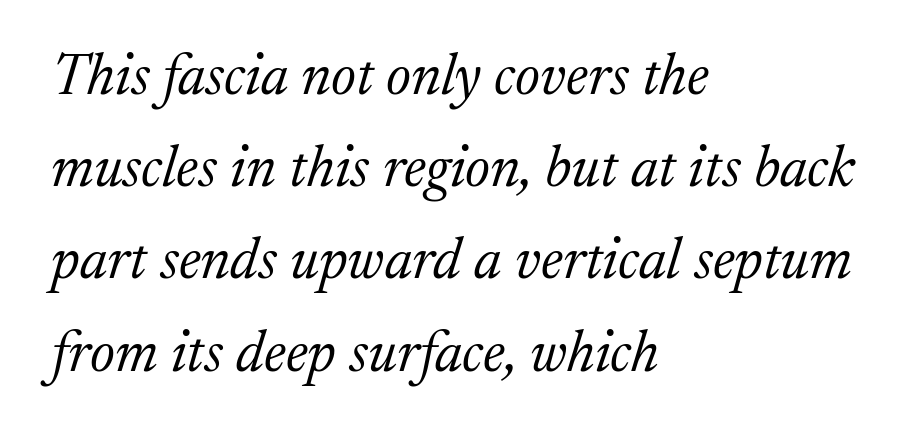
Q: Is the text bold? A: No.
Q: Is the text italic (slanted)? A: Yes, it leans right by about 17 degrees.
Q: Is the typeface a serif or a sans-serif typeface? A: Serif.
Q: Is the text underlined? A: No.
Q: How is the paragraph aligned? A: Left-aligned.
Q: Is the spacing between letters normal or unusually wide? A: Normal.
Q: Is the spacing between lines tight, normal or loose? A: Normal.
Q: Width (condensed, normal, or wide)? A: Normal.
Q: Stroke contrast? A: Medium.
Q: x-height? A: Medium.
Q: Monospaced? A: No.
